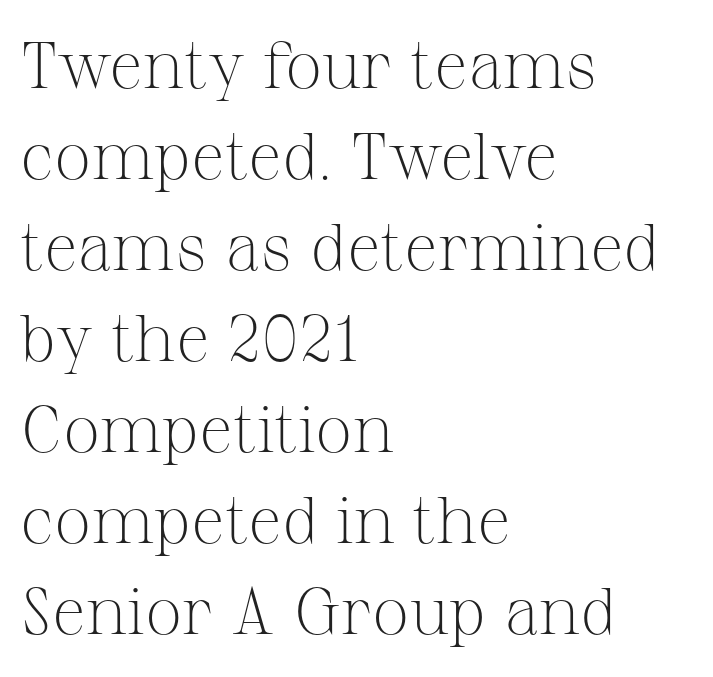
Words float on clear page, feet unadorned. This sample keeps an unexceptional amount of space between lines. The typeface chosen for these lines features serifs. The rendering uses natural spacing where letterforms have individual widths. Letters have the restrained weight of plain body copy at most.
